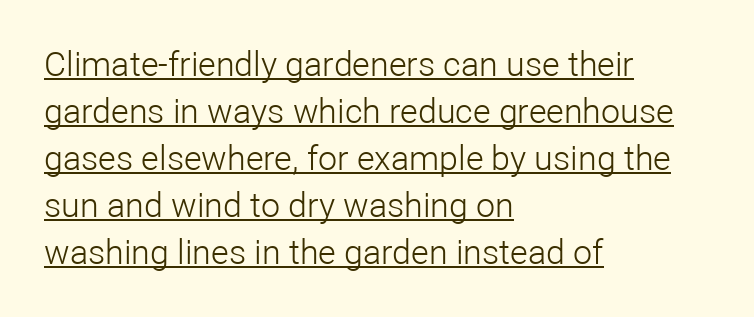
The image shows 34 px light sans-serif type, upright; set left-aligned, normal line spacing (1.38x), normal letter spacing, underlined; low stroke contrast and a medium x-height.
